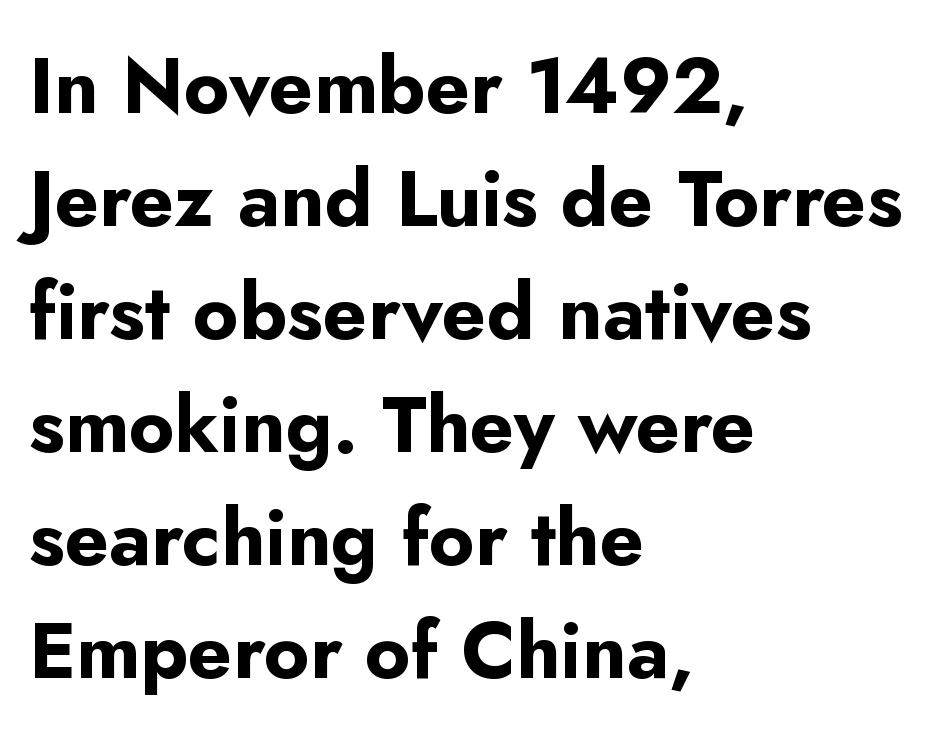
The image shows 78 px bold sans-serif type, upright; set left-aligned, normal line spacing (1.45x), normal letter spacing, not underlined; low stroke contrast and a small x-height.
